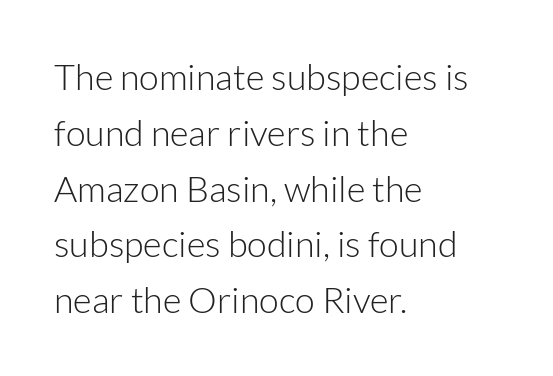
This sample has the flowing, uneven cadence of proportional lettering. In terms of letterspacing, this is plain default setting. A normal amount of white space separates one row of letters from the next. The glyphs in this specimen are sans serif. Type without underlining.
